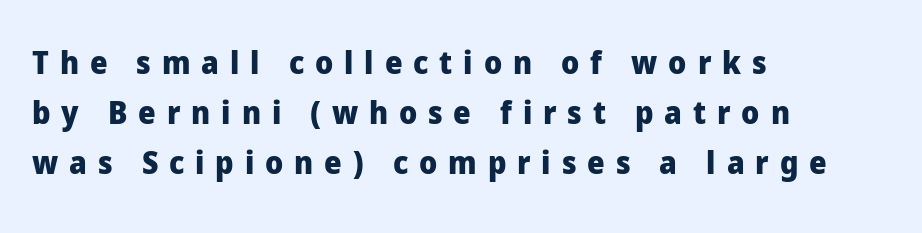
How would I describe the line gaps? Plain and ordinary. A student would call this left alignment; a typographer would say flush left, rag right. Descenders hang freely into open space. How are the letters spaced? Widely, with obvious added tracking. Varying glyph widths throughout — classic text-font behaviour. Posture: vertical.
